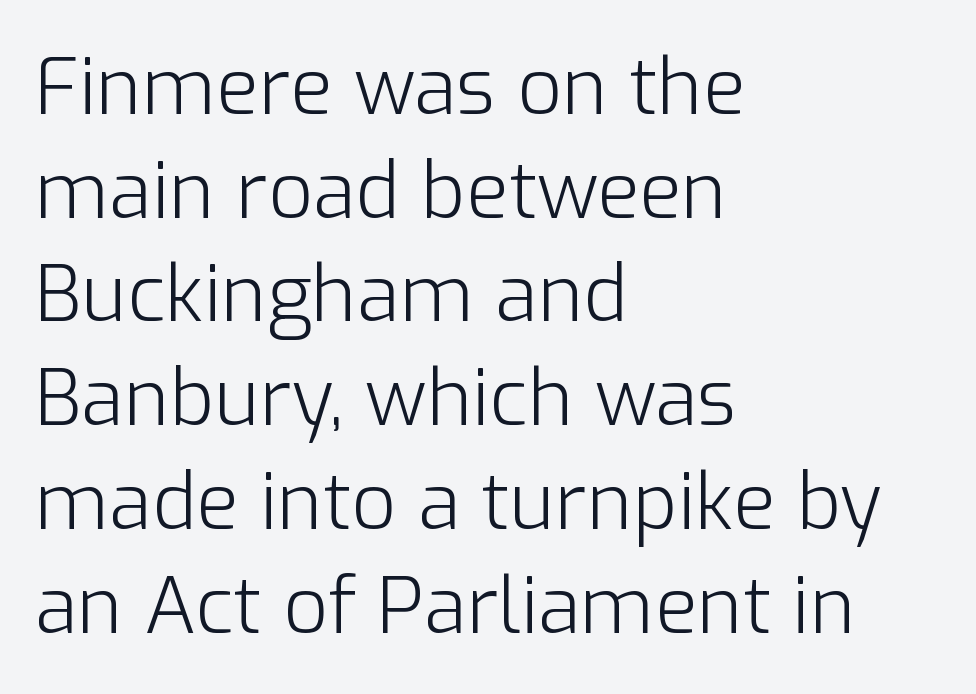
The image shows 78 px light sans-serif type, upright; set left-aligned, normal line spacing (1.33x), normal letter spacing, not underlined; low stroke contrast and a medium x-height.
